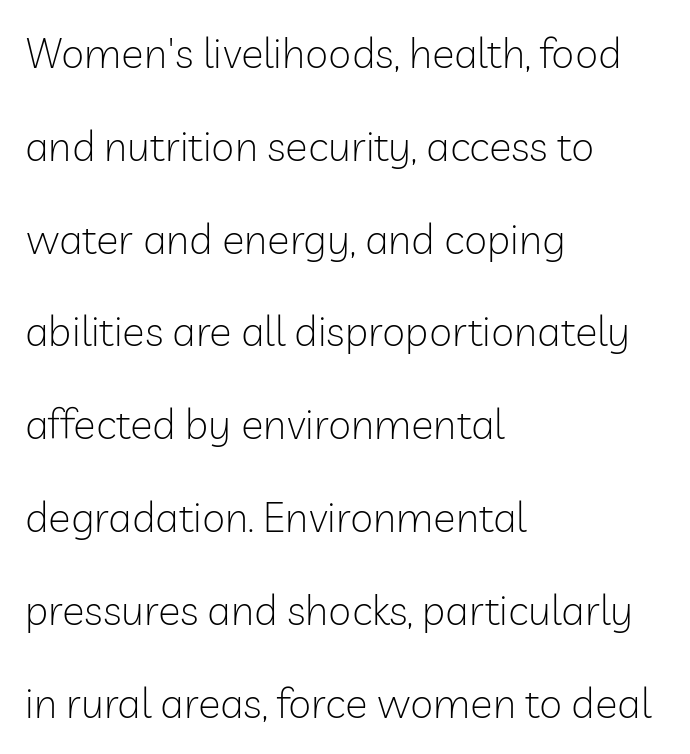
A sans-serif font was chosen for this passage. Between one letter and the next there's only the usual sliver of space. Check the space under the baseline: it is left empty. Each line starts at the same left margin while the right side varies. Widely set lines give the paragraph a tall, airy silhouette. Nothing heavy about these letters — not bold at all.
